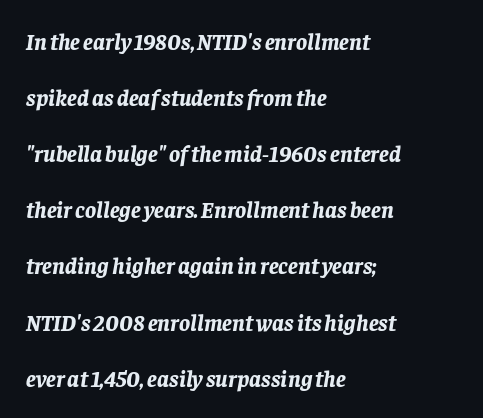
Q: Is the text bold? A: Yes.
Q: Is the text italic (slanted)? A: Yes, it leans right by about 8 degrees.
Q: Is the text underlined? A: No.
Q: How is the paragraph aligned? A: Left-aligned.
Q: Is the spacing between letters normal or unusually wide? A: Normal.
Q: Is the spacing between lines tight, normal or loose? A: Loose.
